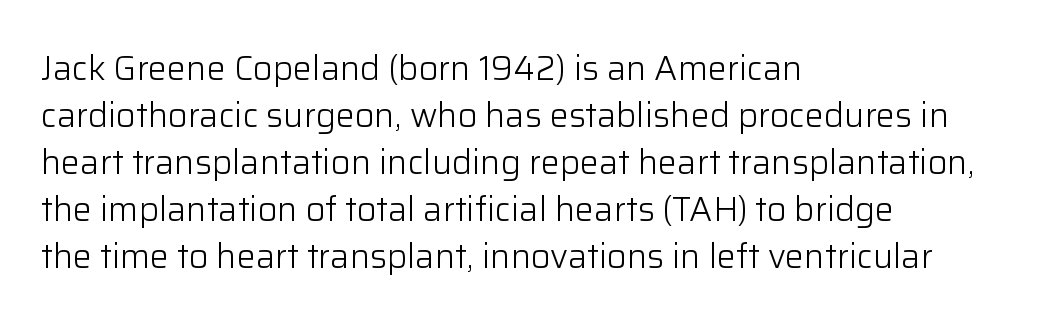
These lines are rendered in a variable-pitch font. This sample keeps an unexceptional amount of space between lines. Lines of text with bare space underneath. Serif or sans? Sans — the stroke terminals are bare.
